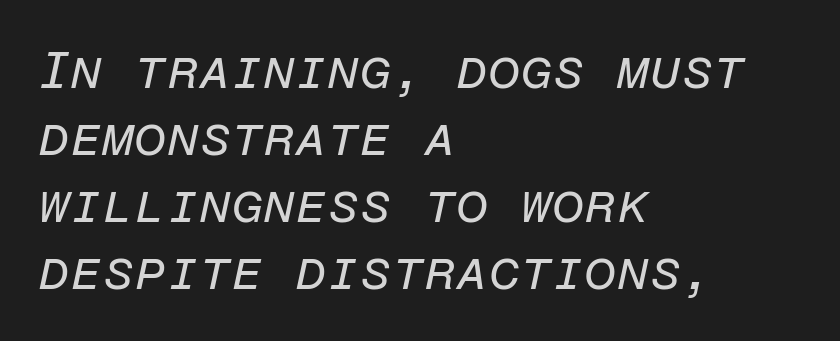
A bare baseline throughout the passage. The gaps between neighbouring characters are ordinary and unremarkable. A classic flush-left, rag-right setting is used for this passage. Would a proofreader flag this as italicized? Yes. The passage shown stacks its lines at a standard gap.
